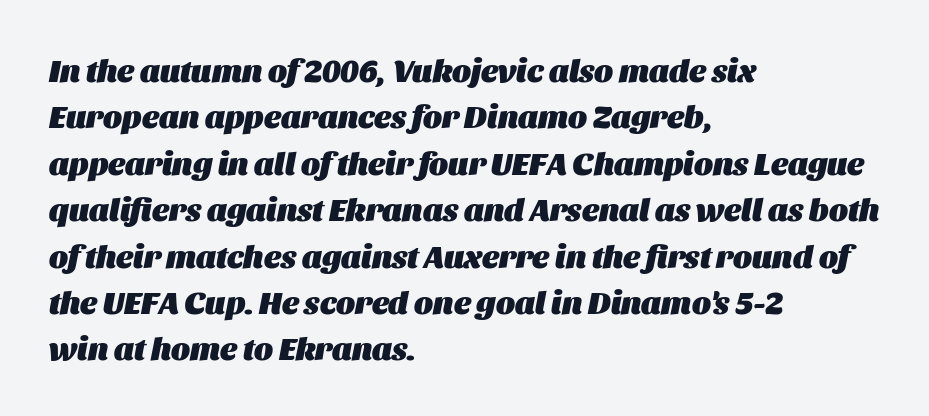
{"italic": "yes", "lean": "right", "slant_degrees": 11, "bold": "yes", "weight": "heavy", "width": "normal", "stroke_contrast": "medium", "x_height": "large", "monospaced": "no", "underline": "no", "align": "left", "line_spacing": "normal", "line_spacing_ratio": 1.45, "letter_spacing": "normal", "letter_spacing_em": 0.0, "glyph_px": 32}
